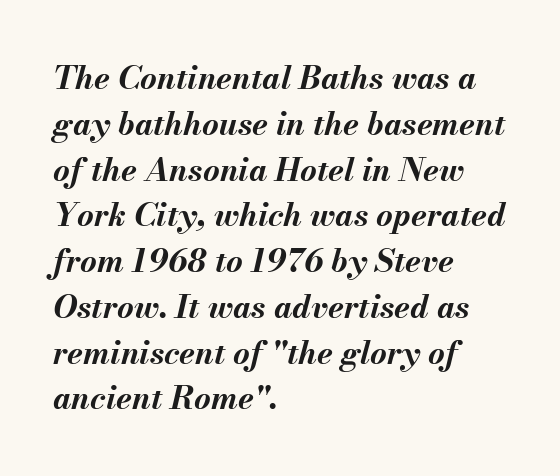
The image shows 32 px bold type, italic (leaning right); set left-aligned, normal line spacing (1.43x), normal letter spacing, not underlined; medium stroke contrast and a small x-height.
